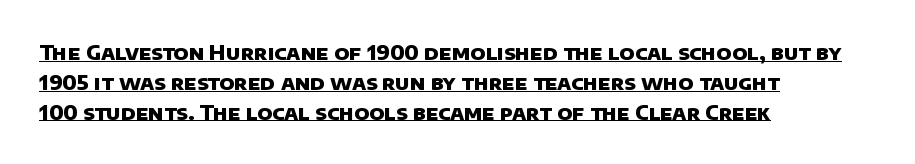
In terms of letterspacing, this is plain default setting. Pretty heavy lettering here — definitely bold. The rag falls on the right side of this text block. The sample's only ornament is a line tracing under the words. Vertically, the passage feels balanced, rows spaced as you'd expect.
